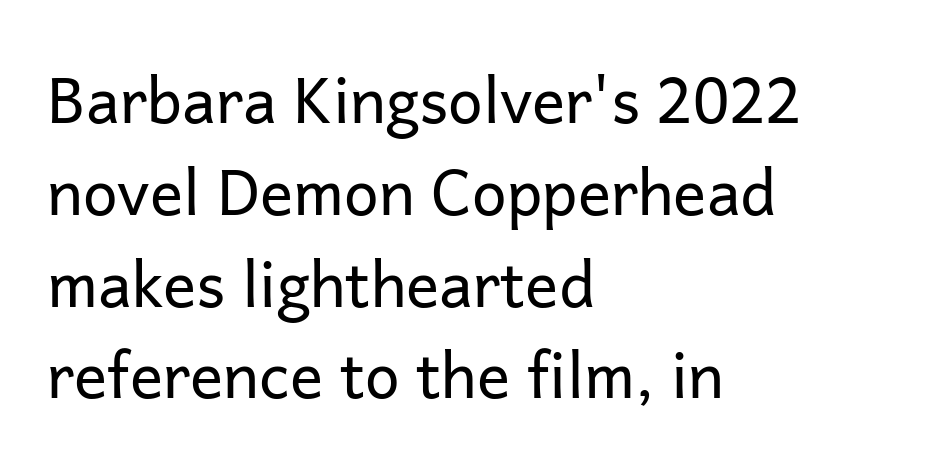
Q: Is the text bold? A: No.
Q: Is the text italic (slanted)? A: No, it is upright.
Q: Is the typeface a serif or a sans-serif typeface? A: Sans-serif.
Q: Is the text underlined? A: No.
Q: How is the paragraph aligned? A: Left-aligned.
Q: Is the spacing between letters normal or unusually wide? A: Normal.
Q: Is the spacing between lines tight, normal or loose? A: Normal.
Q: Width (condensed, normal, or wide)? A: Normal.
Q: Stroke contrast? A: Low.
Q: x-height? A: Medium.
Q: Monospaced? A: No.
